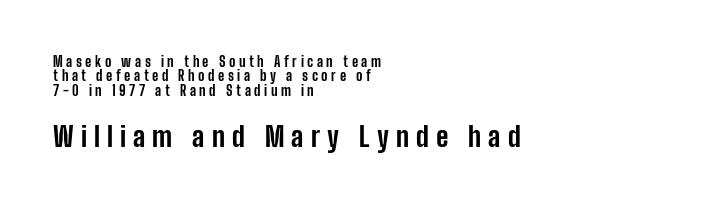
{"serif": "no", "italic": "no", "bold": "yes", "weight": "bold", "width": "condensed", "stroke_contrast": "low", "x_height": "medium", "monospaced": "no", "underline": "no", "align": "left", "line_spacing": "tight", "line_spacing_ratio": 1.03, "letter_spacing": "wide", "letter_spacing_em": 0.25, "larger_block": "second", "size_ratio": 2.0, "glyph_px": 28}
